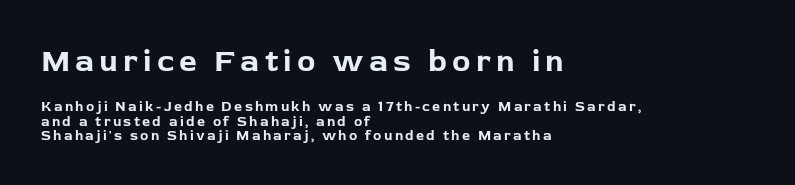
The image shows 31 px bold sans-serif type, upright; set left-aligned, tight line spacing (1.02x), not underlined; the first (top) block is 2.21x larger; low stroke contrast and a medium x-height.
